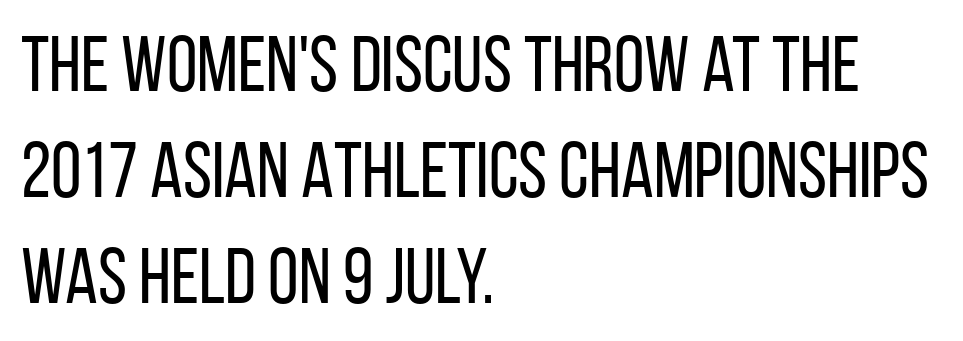
Q: Is the text bold? A: No.
Q: Is the text italic (slanted)? A: No, it is upright.
Q: Is the typeface a serif or a sans-serif typeface? A: Sans-serif.
Q: Is the text underlined? A: No.
Q: How is the paragraph aligned? A: Left-aligned.
Q: Is the spacing between letters normal or unusually wide? A: Normal.
Q: Is the spacing between lines tight, normal or loose? A: Normal.
Q: Width (condensed, normal, or wide)? A: Condensed.
Q: Stroke contrast? A: Low.
Q: x-height? A: Large.
Q: Monospaced? A: No.
